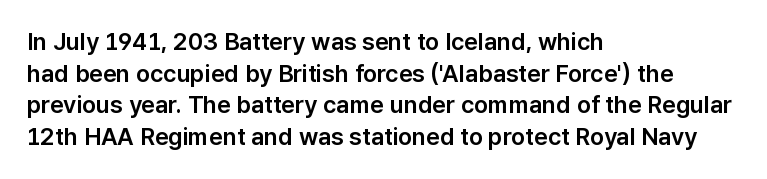
{"italic": "no", "underline": "no", "align": "left", "line_spacing": "normal", "line_spacing_ratio": 1.32, "letter_spacing": "normal", "letter_spacing_em": 0.0, "glyph_px": 24}
